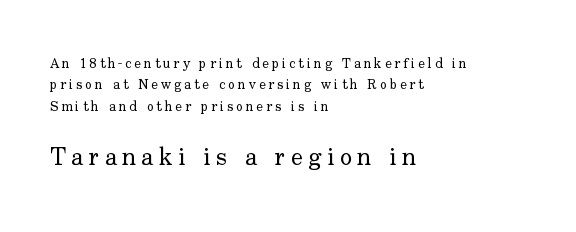
Q: Is the text bold? A: No.
Q: Is the text italic (slanted)? A: No, it is upright.
Q: Is the text underlined? A: No.
Q: How is the paragraph aligned? A: Left-aligned.
Q: Is the spacing between letters normal or unusually wide? A: Unusually wide.
Q: Is the spacing between lines tight, normal or loose? A: Normal.
Q: Which block of text is set in a larger size, the first (top) or the second (bottom)? A: The second (bottom) one.
